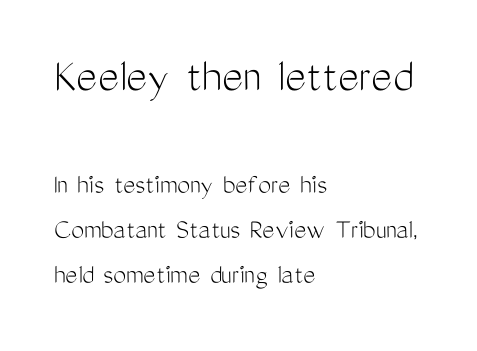
{"serif": "no", "italic": "no", "bold": "no", "weight": "light", "width": "condensed", "stroke_contrast": "medium", "x_height": "medium", "monospaced": "no", "underline": "no", "align": "left", "line_spacing": "normal", "line_spacing_ratio": 1.56, "letter_spacing": "normal", "letter_spacing_em": 0.0, "larger_block": "first", "size_ratio": 1.72, "glyph_px": 50}
